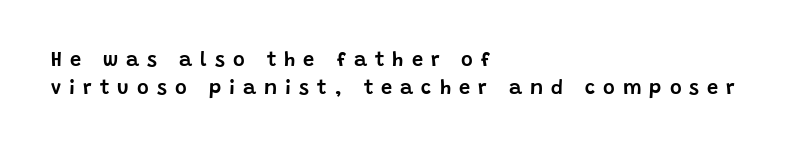
Does the leading feel generous? No, just average. The passage is arranged the way most books set body copy — flush left. Does the lettering tilt? It doesn't — this is upright. No word sits above an underline. The gaps between neighbouring characters are conspicuously large.
